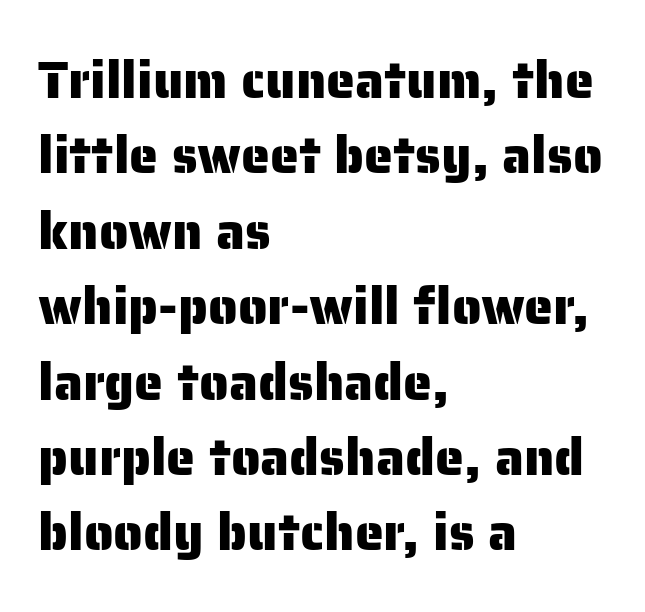
The image shows 52 px sans-serif type, upright; set left-aligned, normal line spacing (1.45x), normal letter spacing, not underlined; low stroke contrast and a medium x-height.
